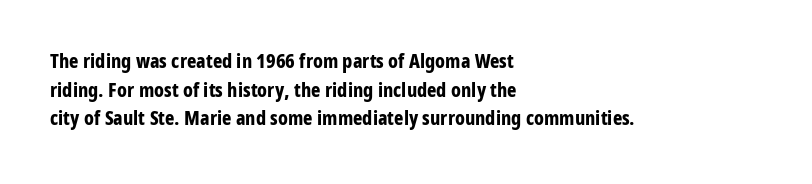
This sample uses an upright cut, with every glyph sitting square on the baseline. Only glyphs here, with clear space below each row. Visually the block forms a straight wall on the left and a jagged coastline on the right. Its strokes are broad and dark, the hallmark of bold type. This block has exactly the height ordinary leading produces. The passage shown has conventional tracking throughout.
